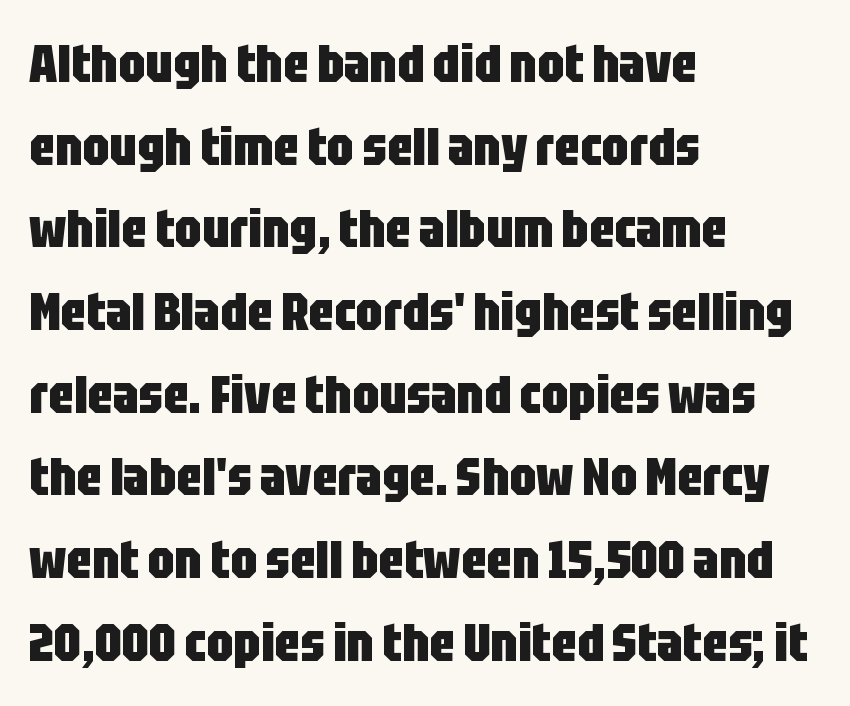
Q: Is the text bold? A: Yes.
Q: Is the text italic (slanted)? A: No, it is upright.
Q: Is the typeface a serif or a sans-serif typeface? A: Sans-serif.
Q: Is the text underlined? A: No.
Q: How is the paragraph aligned? A: Left-aligned.
Q: Is the spacing between letters normal or unusually wide? A: Normal.
Q: Is the spacing between lines tight, normal or loose? A: Normal.
Q: Width (condensed, normal, or wide)? A: Condensed.
Q: Stroke contrast? A: Low.
Q: x-height? A: Large.
Q: Monospaced? A: No.
